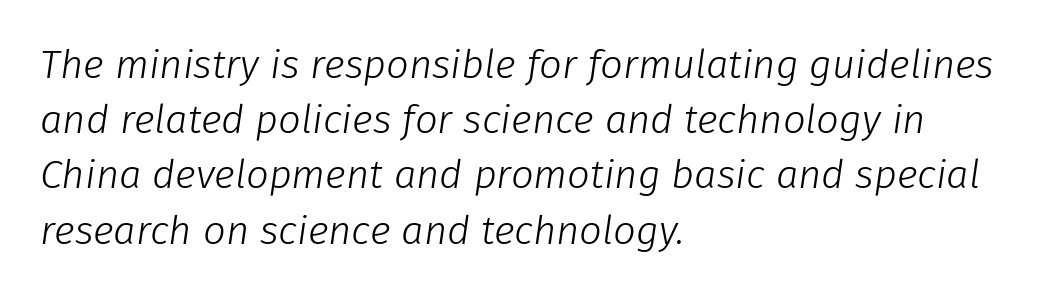
The image shows 40 px light type, italic (leaning right); set left-aligned, normal line spacing (1.38x), normal letter spacing, not underlined; low stroke contrast and a medium x-height.
